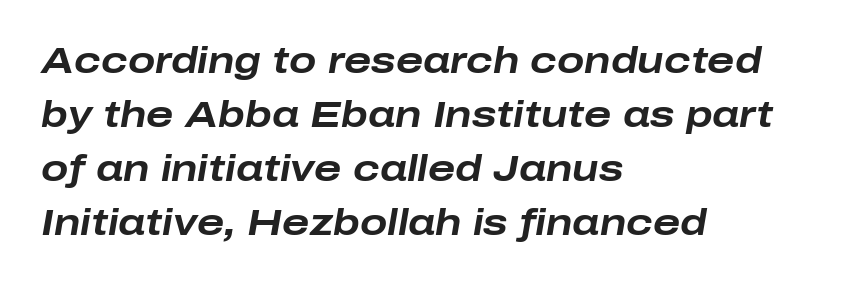
The image shows 36 px bold, wide type, italic (leaning right); set left-aligned, normal line spacing (1.5x), normal letter spacing, not underlined; low stroke contrast and a medium x-height.
